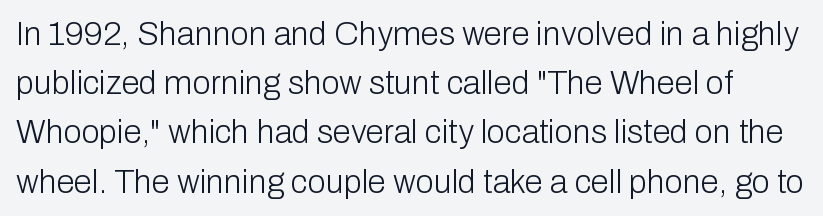
{"serif": "no", "italic": "no", "bold": "no", "weight": "light", "width": "normal", "stroke_contrast": "low", "x_height": "medium", "monospaced": "no", "underline": "no", "line_spacing": "normal", "line_spacing_ratio": 1.49, "letter_spacing": "normal", "letter_spacing_em": 0.0, "glyph_px": 33}
